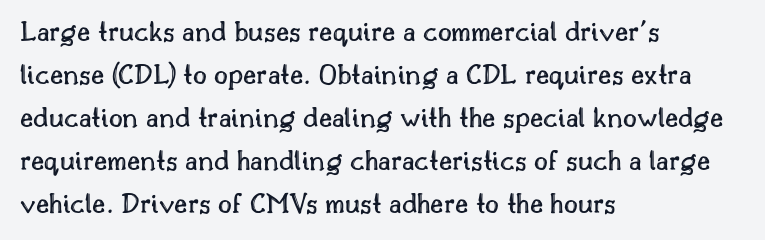
Q: Is the text italic (slanted)? A: No, it is upright.
Q: Is the text underlined? A: No.
Q: How is the paragraph aligned? A: Left-aligned.
Q: Is the spacing between letters normal or unusually wide? A: Normal.
Q: Is the spacing between lines tight, normal or loose? A: Normal.
Q: Width (condensed, normal, or wide)? A: Normal.
Q: x-height? A: Small.
Q: Monospaced? A: No.
